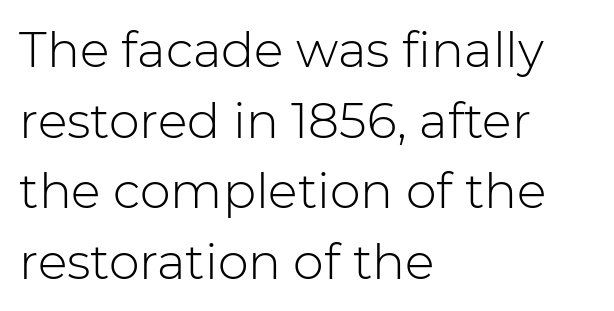
Q: Is the text bold? A: No.
Q: Is the text italic (slanted)? A: No, it is upright.
Q: Is the typeface a serif or a sans-serif typeface? A: Sans-serif.
Q: Is the text underlined? A: No.
Q: How is the paragraph aligned? A: Left-aligned.
Q: Is the spacing between letters normal or unusually wide? A: Normal.
Q: Is the spacing between lines tight, normal or loose? A: Normal.
Q: Width (condensed, normal, or wide)? A: Normal.
Q: Stroke contrast? A: Low.
Q: x-height? A: Medium.
Q: Monospaced? A: No.
